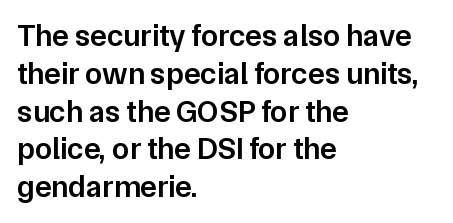
The image shows 31 px semibold sans-serif type, upright; set left-aligned, line spacing 1.22x, normal letter spacing, not underlined; low stroke contrast and a medium x-height.
